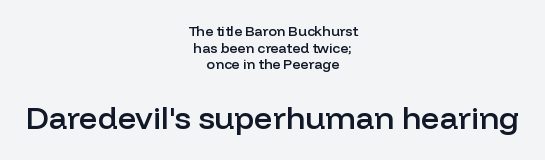
Q: Is the text bold? A: Semi-bold.
Q: Is the text italic (slanted)? A: No, it is upright.
Q: Is the typeface a serif or a sans-serif typeface? A: Sans-serif.
Q: Is the text underlined? A: No.
Q: How is the paragraph aligned? A: Centered.
Q: Is the spacing between letters normal or unusually wide? A: Normal.
Q: Which block of text is set in a larger size, the first (top) or the second (bottom)? A: The second (bottom) one.
Q: Width (condensed, normal, or wide)? A: Normal.
Q: Stroke contrast? A: Low.
Q: x-height? A: Medium.
Q: Monospaced? A: No.
